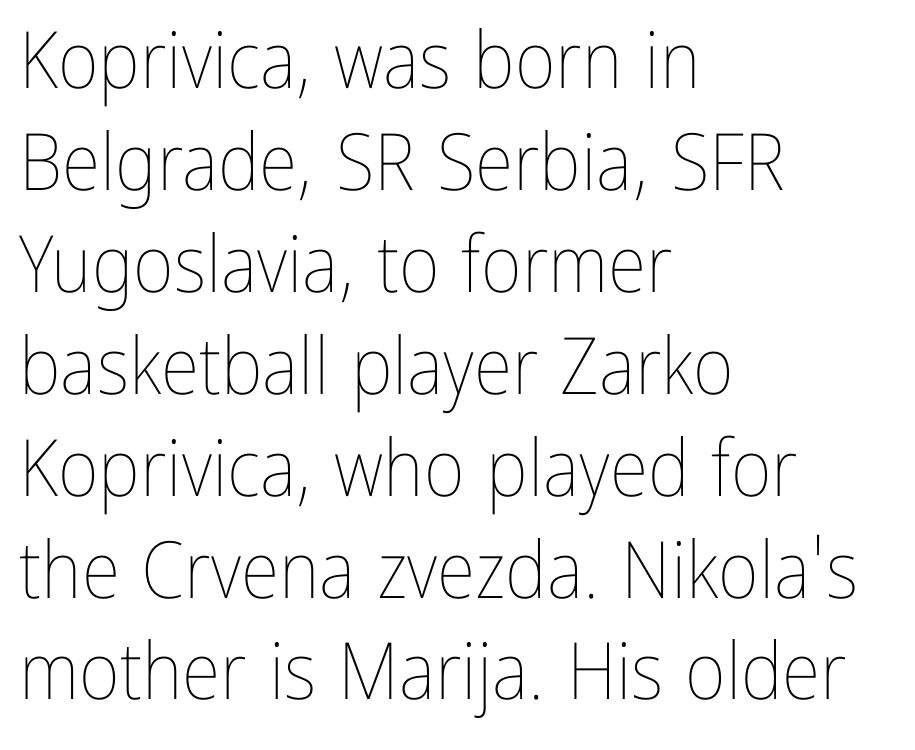
Stems here are at most as thick as an everyday book face. All the whitespace from short lines collects on the right. Is this a fixed-width face? No — the glyphs have proportional, varying widths. Posture: upright roman.
